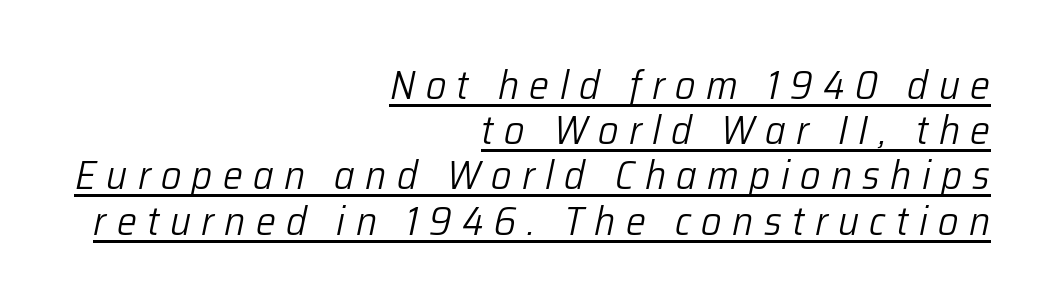
Q: Is the text bold? A: No.
Q: Is the text italic (slanted)? A: Yes, it leans right by about 12 degrees.
Q: Is the text underlined? A: Yes.
Q: How is the paragraph aligned? A: Right-aligned.
Q: Is the spacing between letters normal or unusually wide? A: Unusually wide.
Q: Is the spacing between lines tight, normal or loose? A: Tight.
Q: Width (condensed, normal, or wide)? A: Normal.
Q: Stroke contrast? A: Low.
Q: x-height? A: Medium.
Q: Monospaced? A: No.
